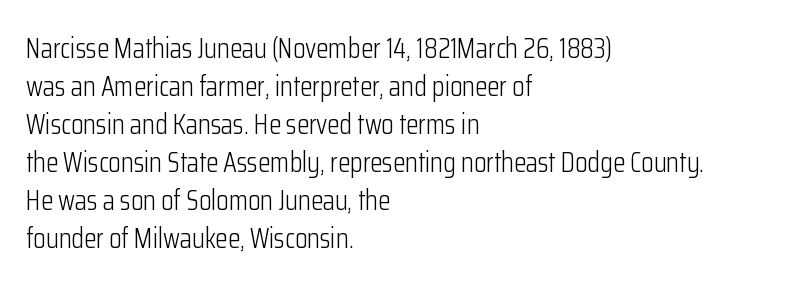
{"serif": "no", "italic": "no", "bold": "no", "weight": "light", "width": "condensed", "stroke_contrast": "low", "x_height": "medium", "monospaced": "no", "underline": "no", "align": "left", "line_spacing": "normal", "line_spacing_ratio": 1.36, "letter_spacing": "normal", "letter_spacing_em": 0.0, "glyph_px": 28}
